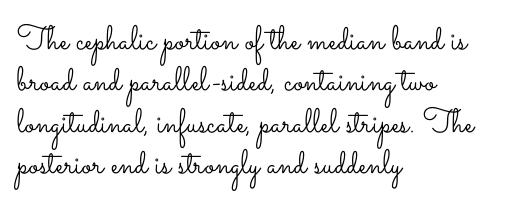
Q: Is the text bold? A: No.
Q: Is the text italic (slanted)? A: Yes.
Q: Is the text underlined? A: No.
Q: How is the paragraph aligned? A: Left-aligned.
Q: Is the spacing between letters normal or unusually wide? A: Normal.
Q: Width (condensed, normal, or wide)? A: Wide.
Q: Stroke contrast? A: Low.
Q: x-height? A: Small.
Q: Monospaced? A: No.
